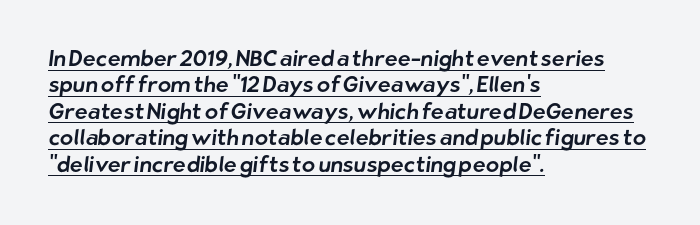
Looks like someone drew a line under every word here. This rendering uses left alignment, leaving the right contour irregular. You could call the tracking neutral — neither tight nor loose.
